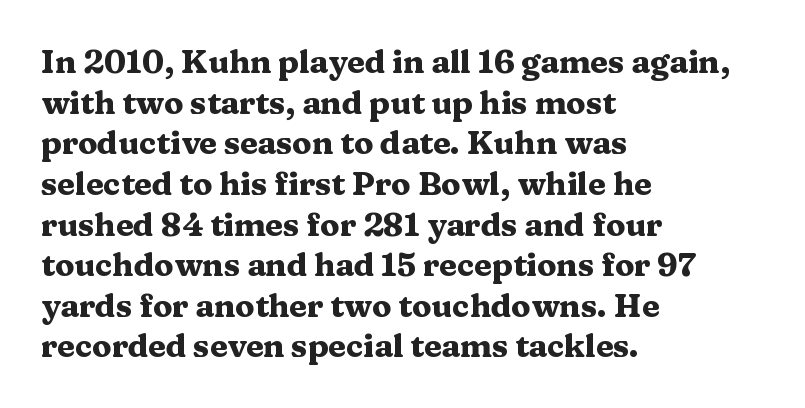
The baseline area is clear. This sample uses plain, unmodified letter spacing. Pretty heavy lettering here — definitely bold. Is this a sans? No — the strokes have serifs. Layout note: lines flush left. Italic: no, the glyphs are upright roman.
